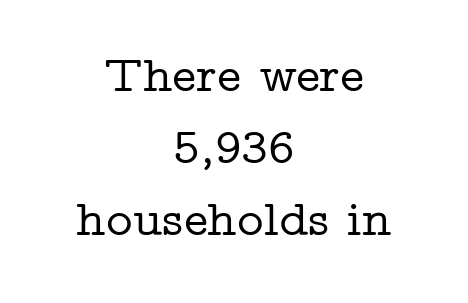
Q: Is the text italic (slanted)? A: No, it is upright.
Q: Is the typeface a serif or a sans-serif typeface? A: Serif.
Q: Is the text underlined? A: No.
Q: How is the paragraph aligned? A: Centered.
Q: Is the spacing between letters normal or unusually wide? A: Normal.
Q: Is the spacing between lines tight, normal or loose? A: Normal.
Q: Width (condensed, normal, or wide)? A: Wide.
Q: Stroke contrast? A: Low.
Q: x-height? A: Medium.
Q: Monospaced? A: No.
